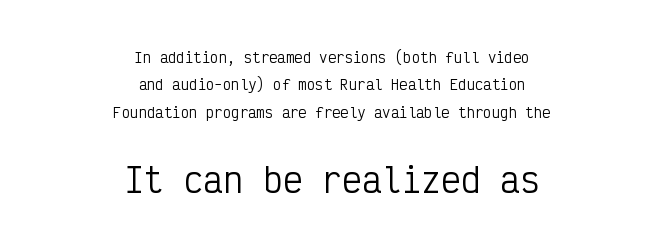
Caption: standard tracking, unaltered. Posture: straight, roman, zero tilt. If you folded the block vertically in half, each line would mirror itself in length. Nothing heavy about these letters — not bold at all.
